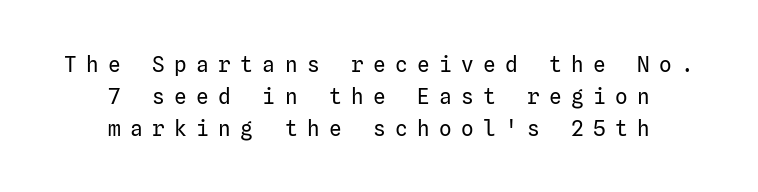
Q: Is the text bold? A: No.
Q: Is the text italic (slanted)? A: No, it is upright.
Q: Is the text underlined? A: No.
Q: How is the paragraph aligned? A: Centered.
Q: Is the spacing between letters normal or unusually wide? A: Unusually wide.
Q: Is the spacing between lines tight, normal or loose? A: Normal.
